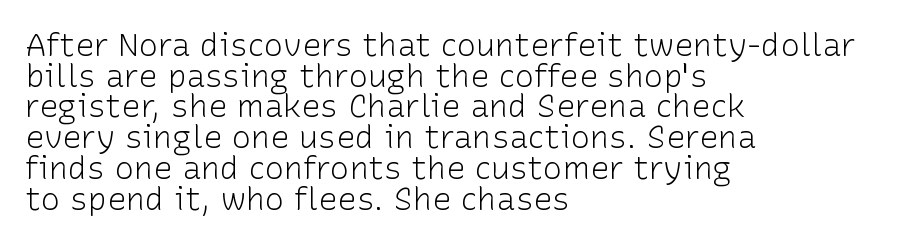
The image shows 32 px light sans-serif type, upright; set left-aligned, tight line spacing (0.96x), normal letter spacing, not underlined; low stroke contrast and a medium x-height.
